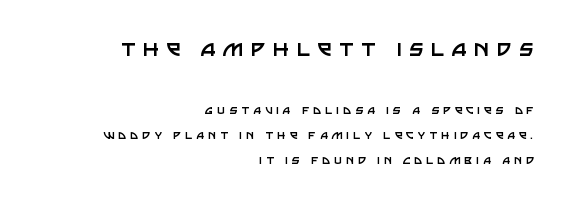
The lettering holds an erect, upright posture throughout. The text block is weighted toward the right margin, trailing off unevenly leftward. The emphasis by scale lands on block number one, above. Plain, unruled lines of type. Display-style spreading of the glyphs; the letterfit is very open. The font is comparable to plain body text, perhaps lighter.
